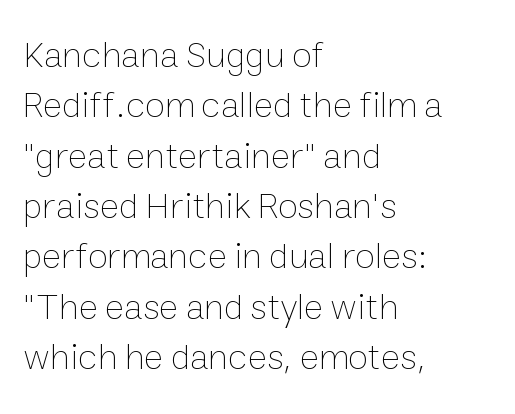
The passage shown is not bold in any degree. This is roman type, the default non-slanted kind. Do the characters align in a grid? No, the font is proportional. One-word summary of the alignment: left. Does extra space separate the letters? No, they use regular spacing. Students, observe: this is what conventionally led text looks like.
